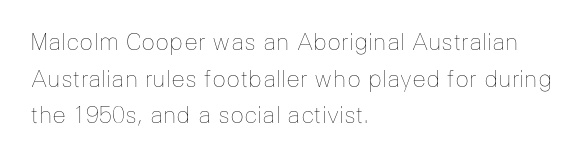
The image shows 23 px text type, upright; set left-aligned, normal line spacing (1.59x), normal letter spacing, not underlined.
